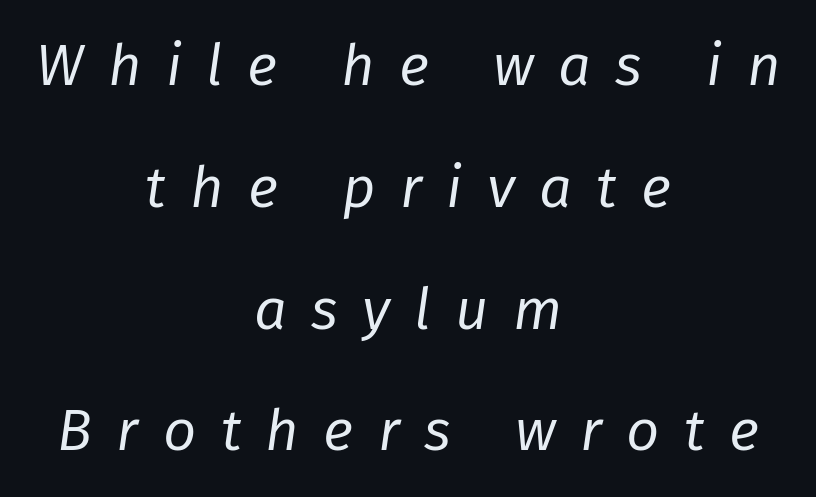
Leading: increased. No letter is thick-stroked: the sample isn't bold. Here the glyphs are tracked loosely, breaking word shapes into spaced letters. In CSS terms this would be text-align: center. Lines of text with bare space underneath. When letters slant like this, we call the style italic.
